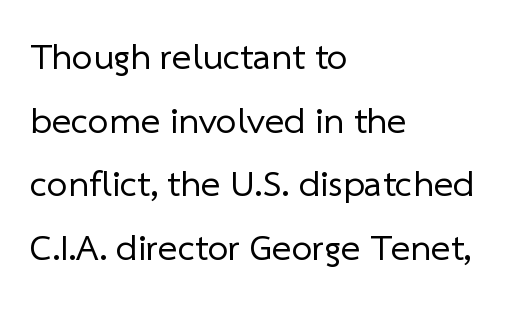
Q: Is the text bold? A: No.
Q: Is the typeface a serif or a sans-serif typeface? A: Sans-serif.
Q: Is the text underlined? A: No.
Q: How is the paragraph aligned? A: Left-aligned.
Q: Is the spacing between letters normal or unusually wide? A: Normal.
Q: Width (condensed, normal, or wide)? A: Normal.
Q: Stroke contrast? A: Low.
Q: x-height? A: Medium.
Q: Monospaced? A: No.
